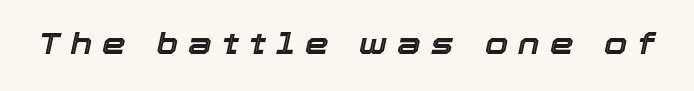
{"italic": "yes", "lean": "right", "slant_degrees": 12, "width": "normal", "x_height": "medium", "monospaced": "no", "underline": "no", "letter_spacing": "wide", "letter_spacing_em": 0.34, "glyph_px": 30}
